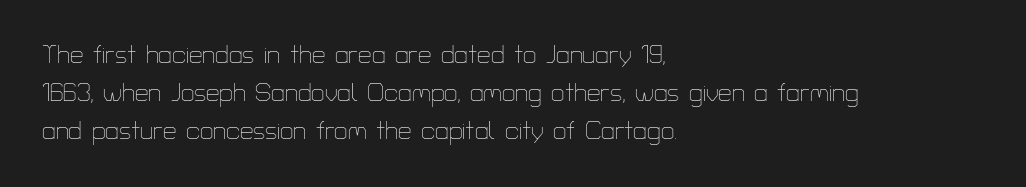
Caption: standard tracking, unaltered. How would I describe the line gaps? Plain and ordinary. Notice how the stems are strictly vertical — no italics here. The typeface has the unassuming heft of standard copy or less. The lines are quadded left.
